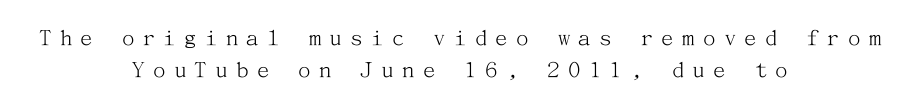
{"italic": "no", "bold": "no", "underline": "no", "align": "center", "line_spacing": "normal", "line_spacing_ratio": 1.29, "letter_spacing": "wide", "letter_spacing_em": 0.33, "glyph_px": 25}
